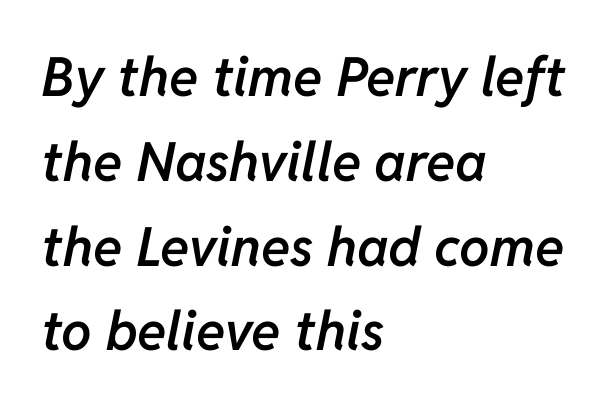
Q: Is the text bold? A: Semi-bold.
Q: Is the text italic (slanted)? A: Yes, it leans right by about 11 degrees.
Q: Is the text underlined? A: No.
Q: How is the paragraph aligned? A: Left-aligned.
Q: Is the spacing between letters normal or unusually wide? A: Normal.
Q: Is the spacing between lines tight, normal or loose? A: Normal.
Q: Width (condensed, normal, or wide)? A: Normal.
Q: Stroke contrast? A: Low.
Q: x-height? A: Medium.
Q: Monospaced? A: No.
